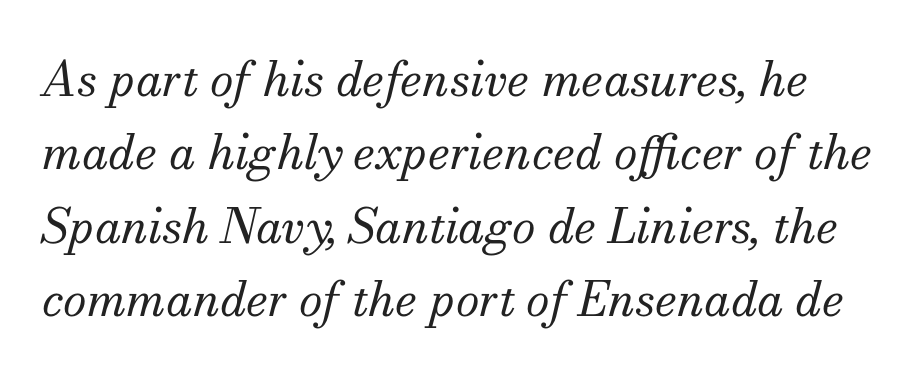
The image shows 48 px regular-weight serif type, italic (leaning right); set normal line spacing (1.53x), normal letter spacing, not underlined; medium stroke contrast and a small x-height.
